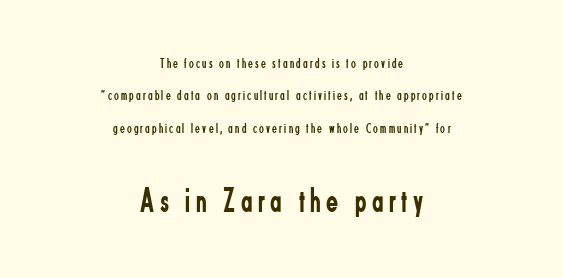
The whitespace from short lines is split evenly between both sides. The glyphs are unaccompanied by any horizontal stroke below them. The typeface chosen for these lines omits serifs. Summary of vertical rhythm: relaxed, with wide interline spacing. The composition opens small and finishes big. Is there any slant? The stems are plumb.
